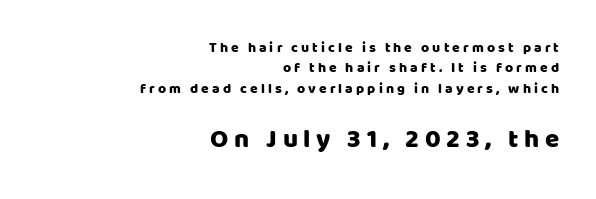
These lines have a slow, spaced-out rhythm from letter to letter. Bigger letters appear in the bottom chunk; the top chunk is reduced. The typesetter chose a ragged-left arrangement here. Nobody drew a line under any word here. Is there much room between lines? A standard amount, neither cramped nor airy.
